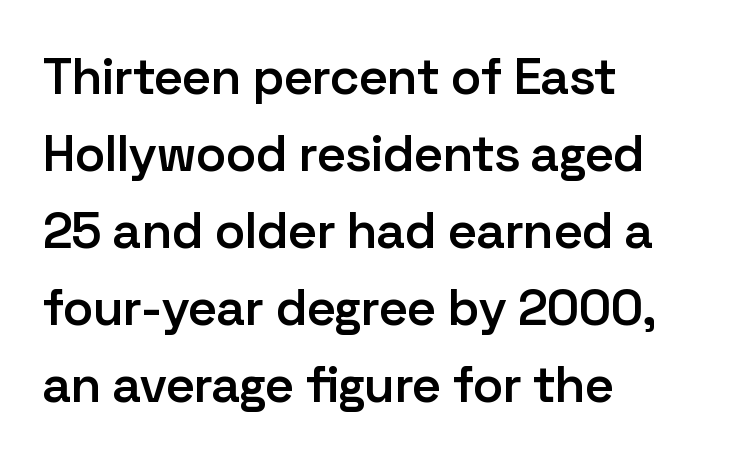
The letters stand straight up with perfectly vertical stems. Vertical spacing — default. The horizontal fit of the characters is conventional and even. Summary of weight: moderately heavy, a semibold. Note the varied advance widths — an 'i' is clearly narrower than an 'm'.
